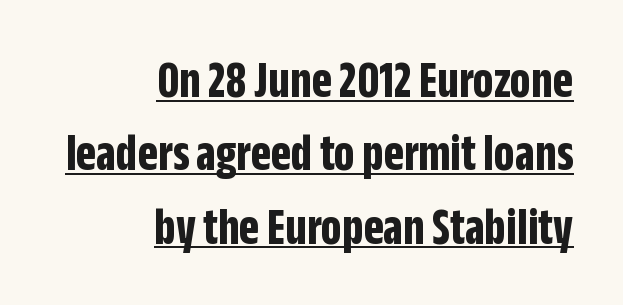
Somebody hit Ctrl+U on this one — the words are underlined. The line texture is even and compact thanks to regular tracking. Which margin do the lines hug? The right one — the left edge is uneven. The rendering uses a bold face; every stroke is thick and dark.
